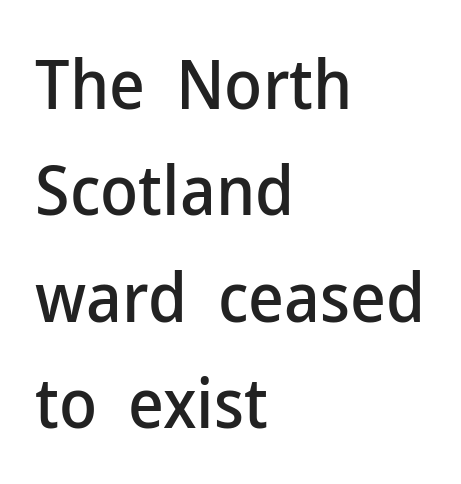
{"serif": "no", "italic": "no", "width": "normal", "stroke_contrast": "low", "x_height": "medium", "monospaced": "no", "underline": "no", "align": "left", "line_spacing": "normal", "line_spacing_ratio": 1.54, "letter_spacing": "normal", "letter_spacing_em": 0.0, "glyph_px": 69}
